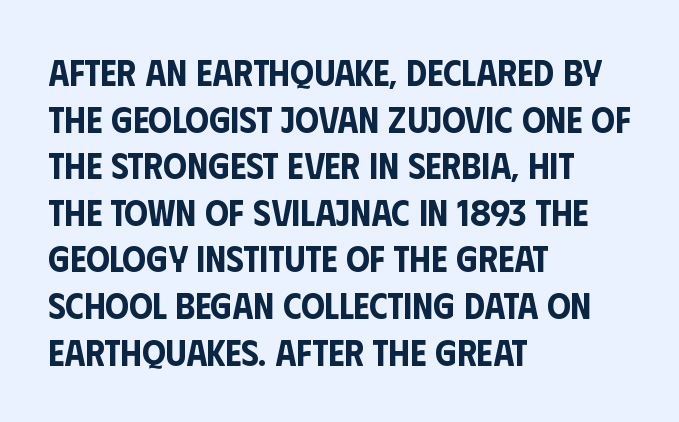
Q: Is the text italic (slanted)? A: No, it is upright.
Q: Is the typeface a serif or a sans-serif typeface? A: Sans-serif.
Q: Is the text underlined? A: No.
Q: How is the paragraph aligned? A: Left-aligned.
Q: Is the spacing between letters normal or unusually wide? A: Normal.
Q: Is the spacing between lines tight, normal or loose? A: Normal.
Q: Width (condensed, normal, or wide)? A: Condensed.
Q: Stroke contrast? A: Low.
Q: x-height? A: Large.
Q: Monospaced? A: No.
